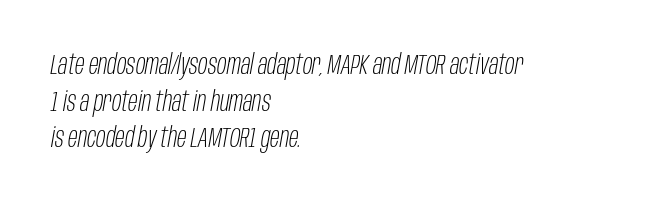
{"italic": "yes", "lean": "right", "slant_degrees": 10, "bold": "no", "weight": "light", "width": "condensed", "stroke_contrast": "low", "x_height": "large", "monospaced": "no", "underline": "no", "align": "left", "line_spacing": "normal", "line_spacing_ratio": 1.31, "letter_spacing": "normal", "letter_spacing_em": 0.0, "glyph_px": 28}
